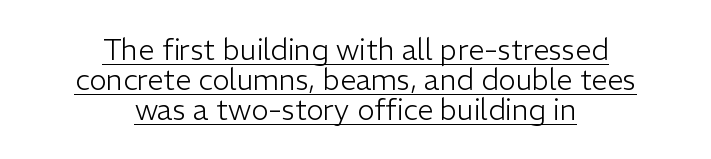
{"serif": "no", "italic": "no", "bold": "no", "weight": "light", "width": "normal", "stroke_contrast": "low", "x_height": "medium", "monospaced": "no", "underline": "yes", "align": "center", "line_spacing": "tight", "line_spacing_ratio": 1.03, "letter_spacing": "normal", "letter_spacing_em": 0.0, "glyph_px": 29}
